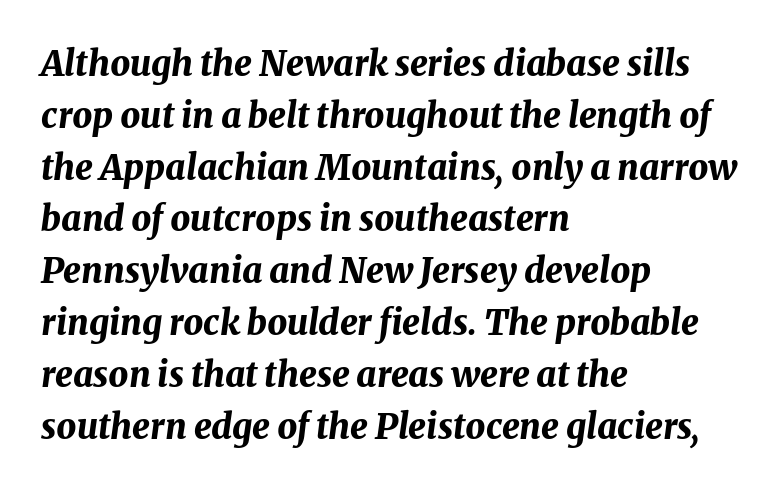
Q: Is the text bold? A: Yes.
Q: Is the text italic (slanted)? A: Yes, it leans right by about 8 degrees.
Q: Is the text underlined? A: No.
Q: How is the paragraph aligned? A: Left-aligned.
Q: Is the spacing between letters normal or unusually wide? A: Normal.
Q: Is the spacing between lines tight, normal or loose? A: Normal.
Q: Width (condensed, normal, or wide)? A: Normal.
Q: Stroke contrast? A: Medium.
Q: x-height? A: Medium.
Q: Monospaced? A: No.
